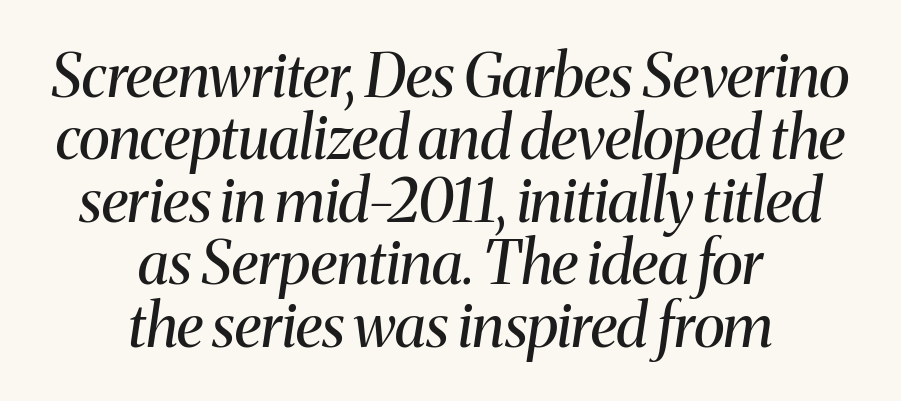
The image shows 60 px regular-weight serif type, italic (leaning right); set centered, tight line spacing (1.04x), normal letter spacing, not underlined; medium stroke contrast and a medium x-height.
